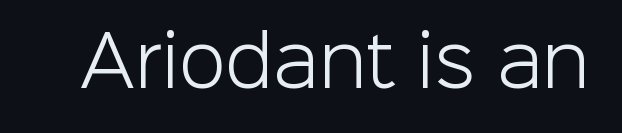
What stands out about the letter spacing? Nothing — it is the standard amount. You could not count columns in this text — the font is proportionally spaced. Stroke thickness stays within the range of a standard reading face or lighter. Unlike italic type, these characters show no tilt at all. This rendering features lettering with no underline. I'd call this a sans setting — the letters go barefoot.
